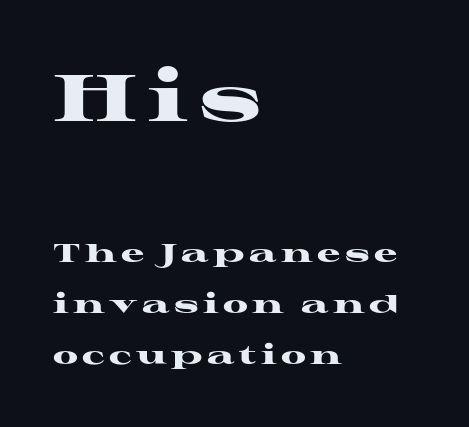
The image shows 66 px heavy, wide serif type, upright; set left-aligned, loose line spacing (1.96x), not underlined; the first (top) block is 2.54x larger; high stroke contrast and a medium x-height.
